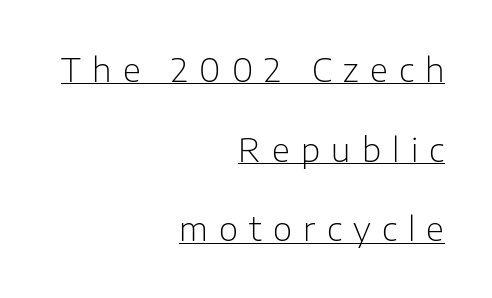
{"serif": "no", "italic": "no", "bold": "no", "weight": "light", "width": "normal", "stroke_contrast": "low", "x_height": "medium", "monospaced": "no", "underline": "yes", "align": "right", "line_spacing": "loose", "line_spacing_ratio": 2.41, "letter_spacing": "wide", "letter_spacing_em": 0.34, "glyph_px": 33}
